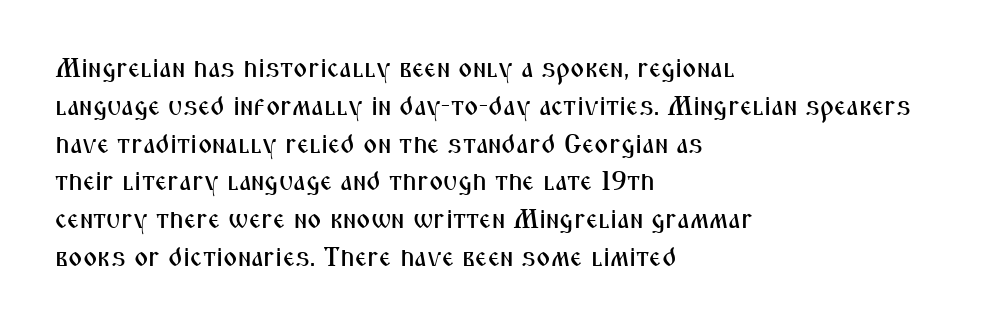
{"italic": "no", "underline": "no", "align": "left", "line_spacing": "normal", "line_spacing_ratio": 1.4, "letter_spacing": "normal", "letter_spacing_em": 0.0, "glyph_px": 27}
